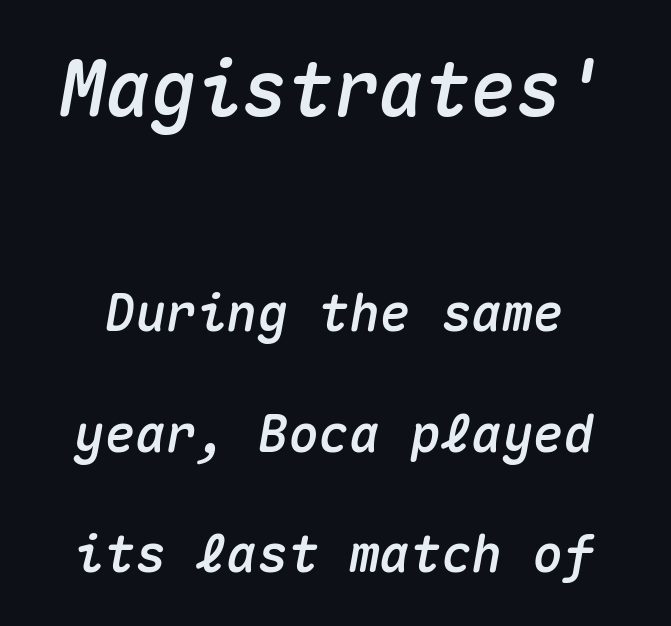
This sample uses an oblique cut, with every glyph tilted off the vertical. The rendering uses typewriter-style spacing with identical character cells. The space directly below the letters is spotless. Interline gaps are noticeably wide in this sample. Note: larger setting up top, smaller setting below.
